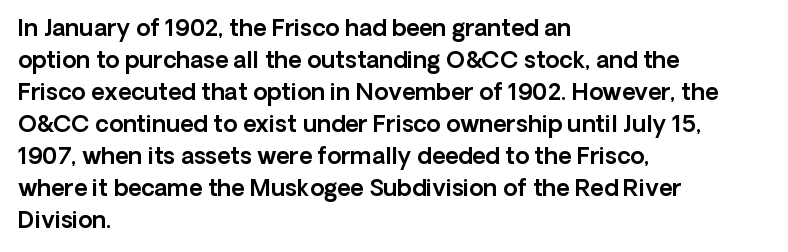
The image shows 23 px text type, upright; set left-aligned, normal line spacing (1.39x), normal letter spacing, not underlined.
